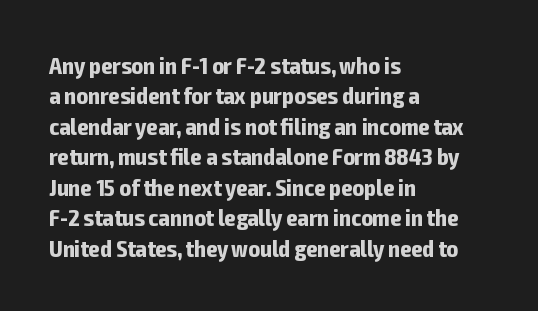
The glyphs are unaccompanied by any horizontal stroke below them. The leading is moderate, giving the passage an even texture. Left-aligned paragraph, ragged on the right. A full-strength bold gives these letters their thick strokes. This sample uses an upright cut, with every glyph sitting square on the baseline.
